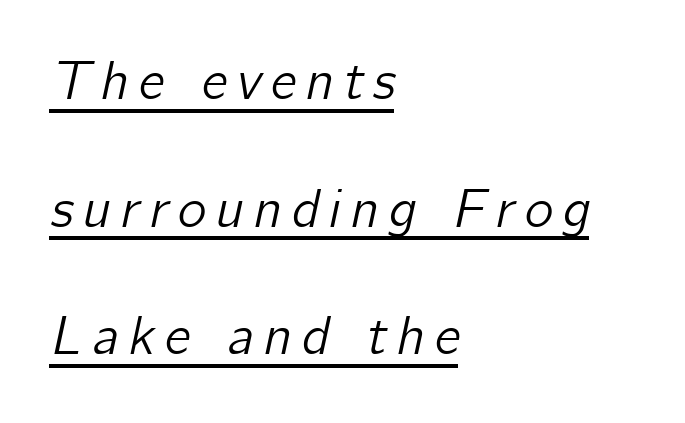
The image shows 55 px text type, italic (leaning right); set left-aligned, loose line spacing (2.32x), underlined; low stroke contrast and a medium x-height.
